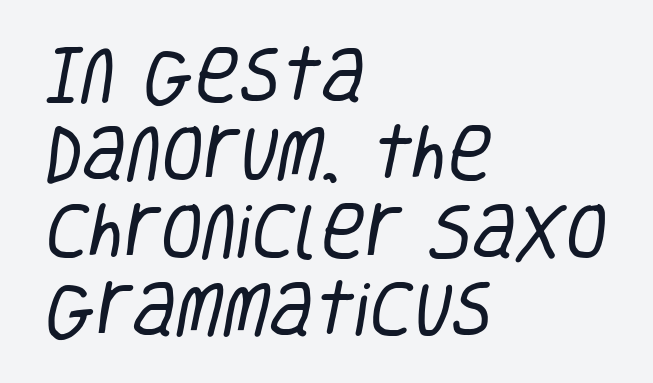
Q: Is the text bold? A: No.
Q: Is the typeface a serif or a sans-serif typeface? A: Sans-serif.
Q: Is the text underlined? A: No.
Q: How is the paragraph aligned? A: Left-aligned.
Q: Is the spacing between letters normal or unusually wide? A: Normal.
Q: Is the spacing between lines tight, normal or loose? A: Normal.
Q: Width (condensed, normal, or wide)? A: Condensed.
Q: Stroke contrast? A: Low.
Q: x-height? A: Large.
Q: Monospaced? A: No.
